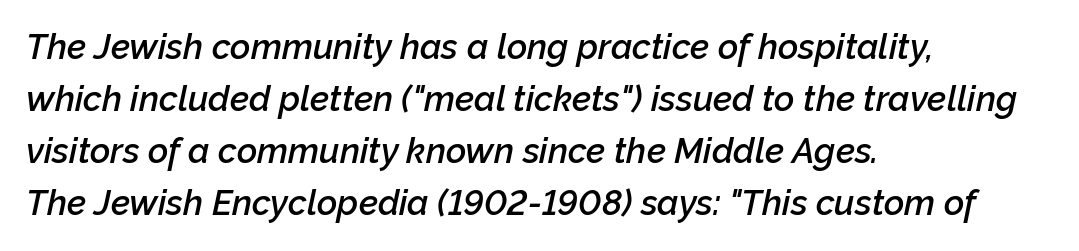
Q: Is the text bold? A: Semi-bold.
Q: Is the text italic (slanted)? A: Yes, it leans right by about 12 degrees.
Q: Is the text underlined? A: No.
Q: How is the paragraph aligned? A: Left-aligned.
Q: Is the spacing between letters normal or unusually wide? A: Normal.
Q: Is the spacing between lines tight, normal or loose? A: Normal.
Q: Width (condensed, normal, or wide)? A: Normal.
Q: Stroke contrast? A: Low.
Q: x-height? A: Medium.
Q: Monospaced? A: No.
